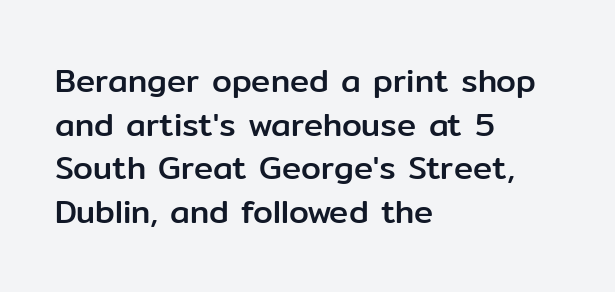
The image shows 32 px sans-serif type, upright; set left-aligned, normal line spacing (1.36x), normal letter spacing, not underlined; low stroke contrast and a medium x-height.
